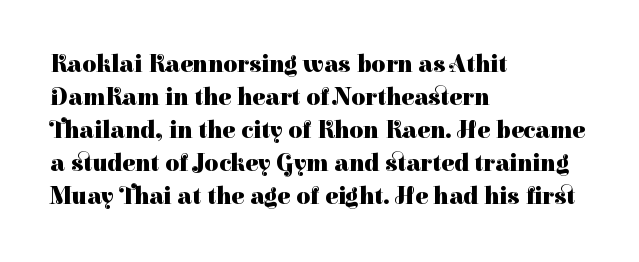
These lines keep a tight, regular rhythm from letter to letter. Heavy-handed strokes throughout: this text is bold. A normal amount of white space separates one row of letters from the next. The font's upright variant was chosen for this text. The string is rendered with underlining switched off. Which margin do the lines hug? The left one — the right edge is uneven.
